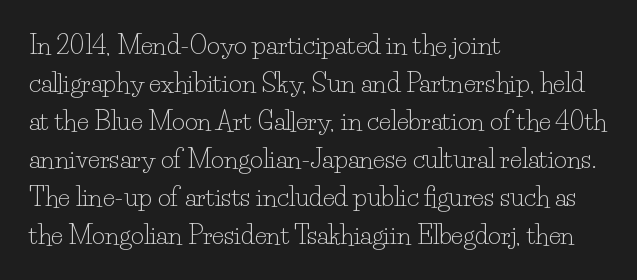
Q: Is the text bold? A: No.
Q: Is the text italic (slanted)? A: No, it is upright.
Q: Is the text underlined? A: No.
Q: How is the paragraph aligned? A: Left-aligned.
Q: Is the spacing between letters normal or unusually wide? A: Normal.
Q: Is the spacing between lines tight, normal or loose? A: Normal.
